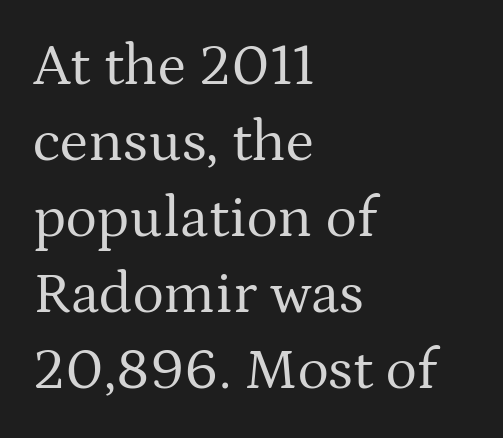
{"serif": "yes", "italic": "no", "bold": "no", "weight": "regular", "width": "normal", "stroke_contrast": "medium", "x_height": "medium", "monospaced": "no", "underline": "no", "align": "left", "line_spacing": "normal", "line_spacing_ratio": 1.29, "letter_spacing": "normal", "letter_spacing_em": 0.0, "glyph_px": 59}
